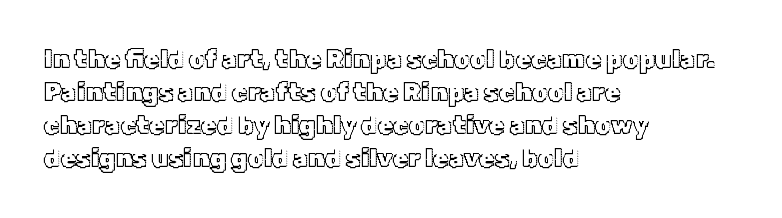
{"italic": "no", "underline": "no", "align": "left", "line_spacing": "normal", "line_spacing_ratio": 1.32, "letter_spacing": "normal", "letter_spacing_em": 0.0, "glyph_px": 25}
